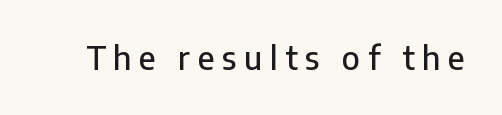
{"serif": "no", "italic": "no", "width": "normal", "stroke_contrast": "low", "x_height": "medium", "monospaced": "no", "underline": "no", "letter_spacing": "wide", "letter_spacing_em": 0.23, "glyph_px": 32}
